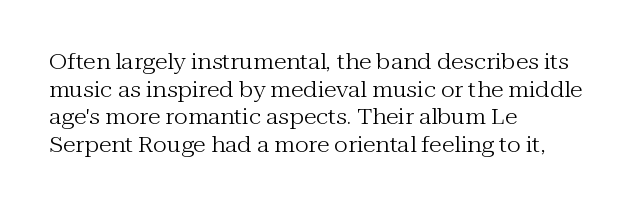
The image shows 21 px text type, upright; set left-aligned, normal line spacing (1.31x), normal letter spacing, not underlined.
